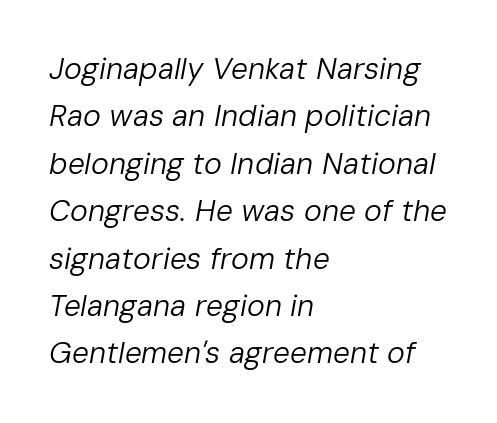
The image shows 30 px regular-weight type, italic (leaning right); set left-aligned, normal line spacing (1.58x), normal letter spacing, not underlined; low stroke contrast and a medium x-height.
